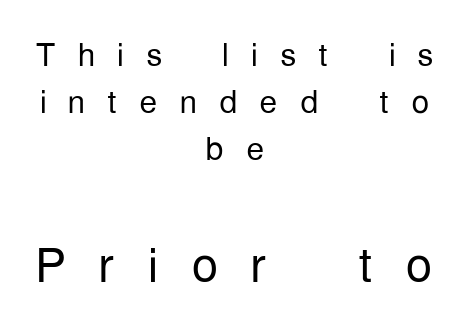
{"serif": "no", "italic": "no", "bold": "no", "weight": "light", "width": "condensed", "stroke_contrast": "low", "x_height": "medium", "monospaced": "no", "underline": "no", "align": "center", "line_spacing": "tight", "line_spacing_ratio": 1.04, "letter_spacing": "wide", "letter_spacing_em": 0.49, "larger_block": "second", "size_ratio": 1.49, "glyph_px": 67}
